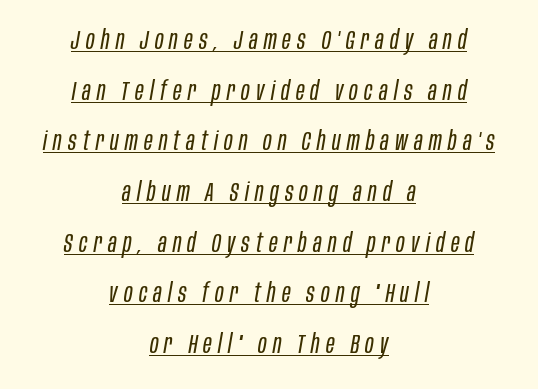
Q: Is the text bold? A: No.
Q: Is the text italic (slanted)? A: Yes, it leans right by about 10 degrees.
Q: Is the text underlined? A: Yes.
Q: How is the paragraph aligned? A: Centered.
Q: Is the spacing between letters normal or unusually wide? A: Unusually wide.
Q: Is the spacing between lines tight, normal or loose? A: Loose.
